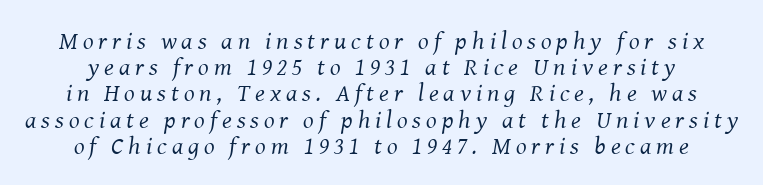
The image shows 25 px text type, italic (leaning right); set tight line spacing (1.05x), unusually wide letter spacing (+0.2 em), not underlined.
